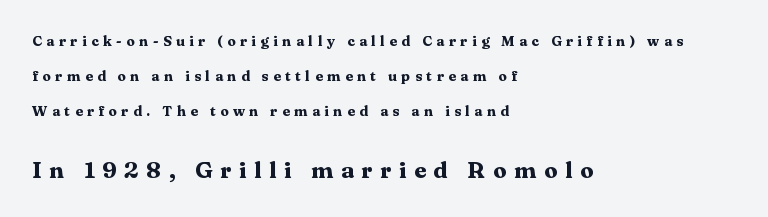
{"italic": "no", "bold": "yes", "underline": "no", "align": "left", "line_spacing": "loose", "line_spacing_ratio": 2.5, "letter_spacing": "wide", "letter_spacing_em": 0.32, "larger_block": "second", "size_ratio": 1.64, "glyph_px": 23}
